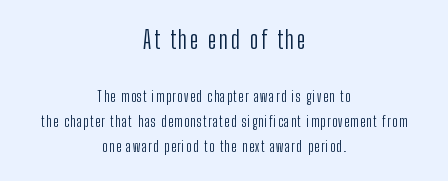
The image shows 24 px text type, upright; set centered, line spacing 1.81x, not underlined; the first (top) block is 1.71x larger.
